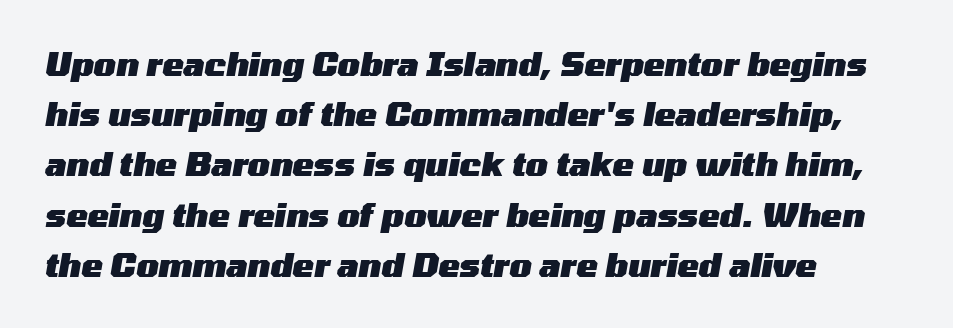
The image shows 32 px heavy, wide type, italic (leaning right); set left-aligned, normal line spacing (1.57x), normal letter spacing, not underlined; medium stroke contrast and a medium x-height.
